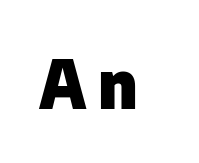
{"serif": "no", "italic": "no", "bold": "yes", "weight": "heavy", "width": "normal", "stroke_contrast": "low", "x_height": "medium", "monospaced": "no", "underline": "no", "glyph_px": 67}
